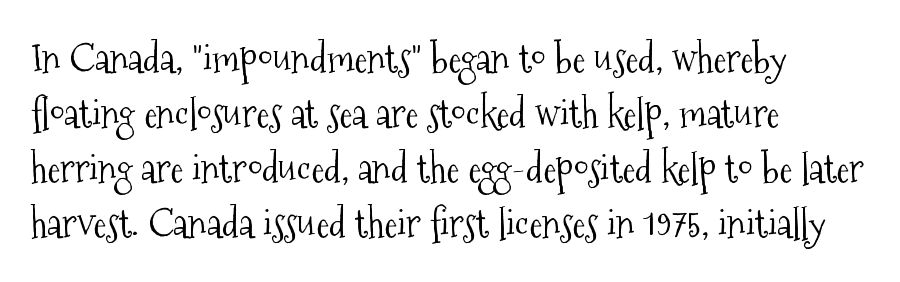
{"serif": "yes", "italic": "no", "bold": "no", "weight": "light", "width": "condensed", "stroke_contrast": "medium", "x_height": "medium", "monospaced": "no", "underline": "no", "align": "left", "line_spacing": "normal", "line_spacing_ratio": 1.41, "letter_spacing": "normal", "letter_spacing_em": 0.0, "glyph_px": 39}
